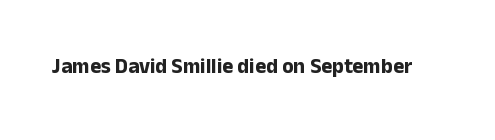
{"italic": "no", "bold": "yes", "underline": "no", "letter_spacing": "normal", "letter_spacing_em": 0.0, "glyph_px": 21}
